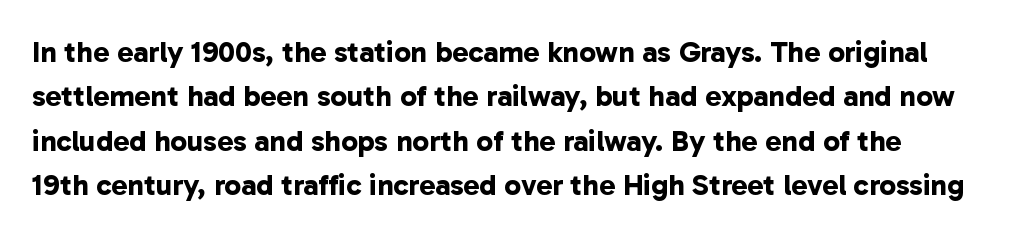
{"serif": "no", "bold": "yes", "weight": "bold", "width": "normal", "stroke_contrast": "low", "x_height": "medium", "monospaced": "no", "underline": "no", "line_spacing": "normal", "line_spacing_ratio": 1.48, "letter_spacing": "normal", "letter_spacing_em": 0.0, "glyph_px": 30}
